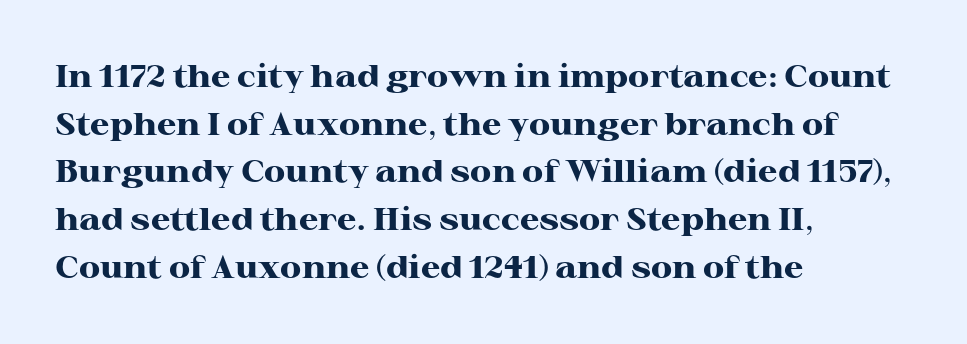
{"serif": "yes", "italic": "no", "bold": "yes", "weight": "heavy", "width": "wide", "stroke_contrast": "high", "x_height": "medium", "monospaced": "no", "underline": "no", "align": "left", "line_spacing": "normal", "line_spacing_ratio": 1.54, "letter_spacing": "normal", "letter_spacing_em": 0.0, "glyph_px": 31}
